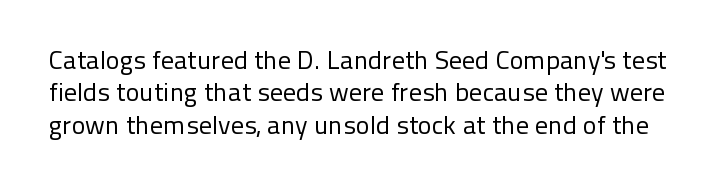
The line texture is even and compact thanks to regular tracking. Rendered with straight, roman letterforms. Weight class: somewhere from thin through regular. The words here are not underlined.
